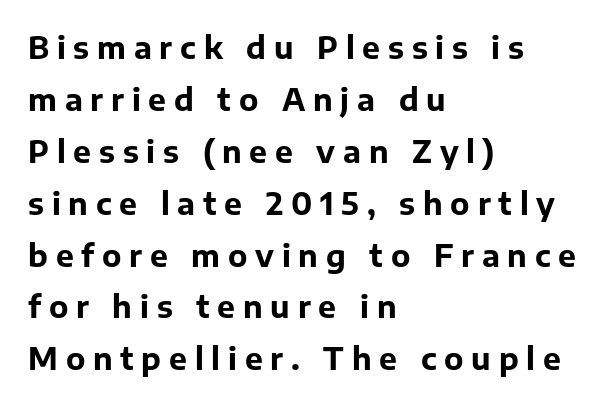
Q: Is the text bold? A: Yes.
Q: Is the text italic (slanted)? A: No, it is upright.
Q: Is the typeface a serif or a sans-serif typeface? A: Sans-serif.
Q: Is the text underlined? A: No.
Q: How is the paragraph aligned? A: Left-aligned.
Q: Is the spacing between letters normal or unusually wide? A: Unusually wide.
Q: Width (condensed, normal, or wide)? A: Normal.
Q: Stroke contrast? A: Low.
Q: x-height? A: Medium.
Q: Monospaced? A: No.
